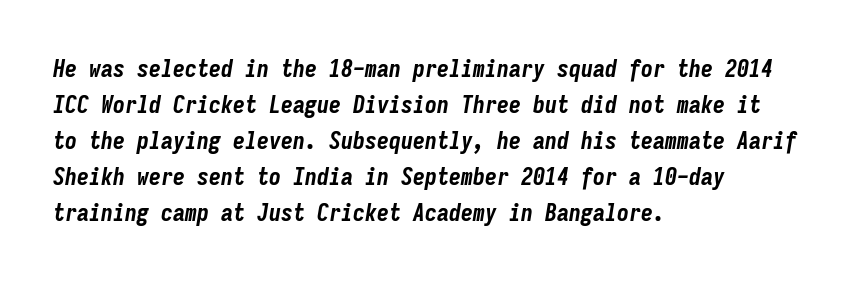
Q: Is the text bold? A: Yes.
Q: Is the text italic (slanted)? A: Yes, it leans right by about 9 degrees.
Q: Is the text underlined? A: No.
Q: How is the paragraph aligned? A: Left-aligned.
Q: Is the spacing between letters normal or unusually wide? A: Normal.
Q: Is the spacing between lines tight, normal or loose? A: Normal.
